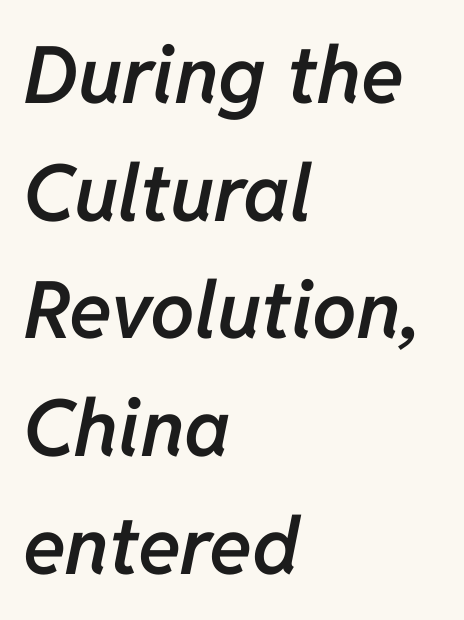
The image shows 79 px semibold type, italic (leaning right); set left-aligned, normal line spacing (1.49x), normal letter spacing, not underlined; low stroke contrast and a medium x-height.
